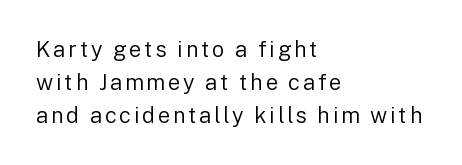
This sample keeps an unexceptional amount of space between lines. The lines are quadded left. Does the lettering tilt? It doesn't — this is upright. Descender tails drop into unmarked territory. A light-to-regular cut is what we see here.
